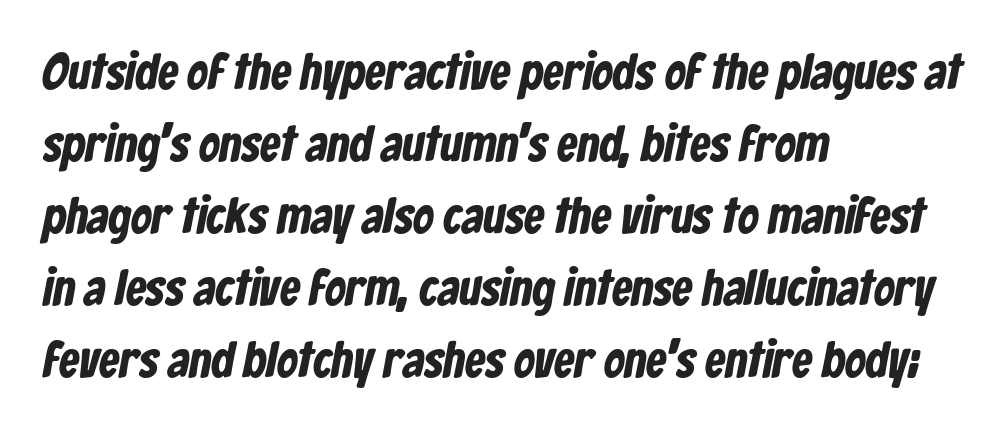
{"serif": "no", "width": "condensed", "stroke_contrast": "low", "x_height": "medium", "monospaced": "no", "underline": "no", "align": "left", "line_spacing": "normal", "line_spacing_ratio": 1.41, "letter_spacing": "normal", "letter_spacing_em": 0.0, "glyph_px": 51}
